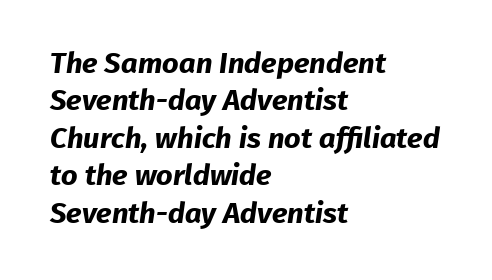
The image shows 29 px bold sans-serif type; set left-aligned, normal line spacing (1.29x), normal letter spacing, not underlined; low stroke contrast and a medium x-height.
